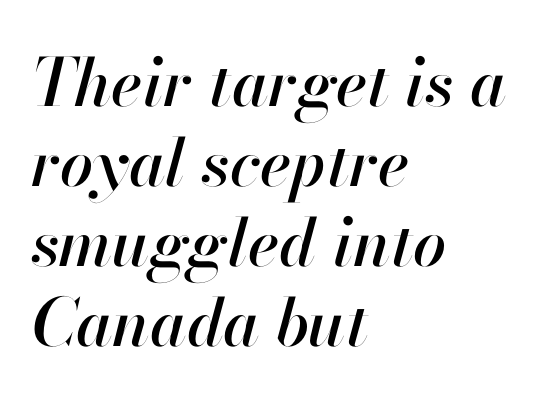
{"italic": "yes", "lean": "right", "slant_degrees": 13, "width": "normal", "stroke_contrast": "high", "x_height": "small", "monospaced": "no", "underline": "no", "align": "left", "line_spacing_ratio": 1.21, "letter_spacing": "normal", "letter_spacing_em": 0.0, "glyph_px": 66}
